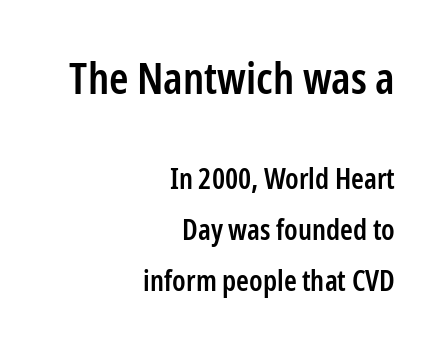
{"serif": "no", "italic": "no", "bold": "semi", "weight": "semibold", "width": "condensed", "stroke_contrast": "low", "x_height": "medium", "monospaced": "no", "underline": "no", "align": "right", "line_spacing_ratio": 1.75, "letter_spacing": "normal", "letter_spacing_em": 0.0, "larger_block": "first", "size_ratio": 1.52, "glyph_px": 44}
